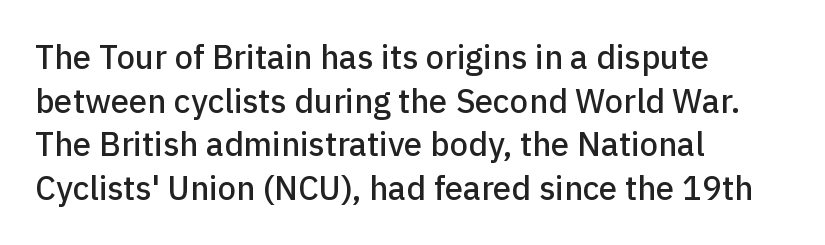
The passage shown is typed in a proportional face where columns would drift. Evenly set lines give the paragraph a standard silhouette. Where is the straight margin? On the left. This rendering features lettering with no underline. Posture: straight, roman, zero tilt.
